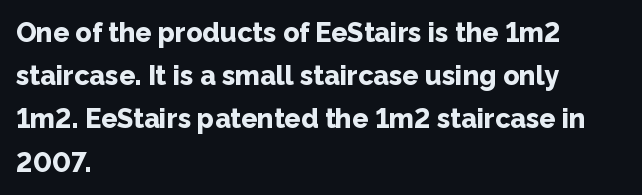
Layout note: lines flush left. Decoration check: the copy has no underline. Each new line begins a customary step beneath the previous one. The characters look thick and weighty, a clear bold. Do the letters lean? They stand straight.
